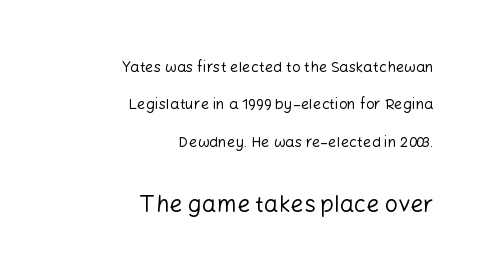
Q: Is the text bold? A: No.
Q: Is the text italic (slanted)? A: No, it is upright.
Q: Is the text underlined? A: No.
Q: How is the paragraph aligned? A: Right-aligned.
Q: Is the spacing between letters normal or unusually wide? A: Normal.
Q: Is the spacing between lines tight, normal or loose? A: Loose.
Q: Which block of text is set in a larger size, the first (top) or the second (bottom)? A: The second (bottom) one.
